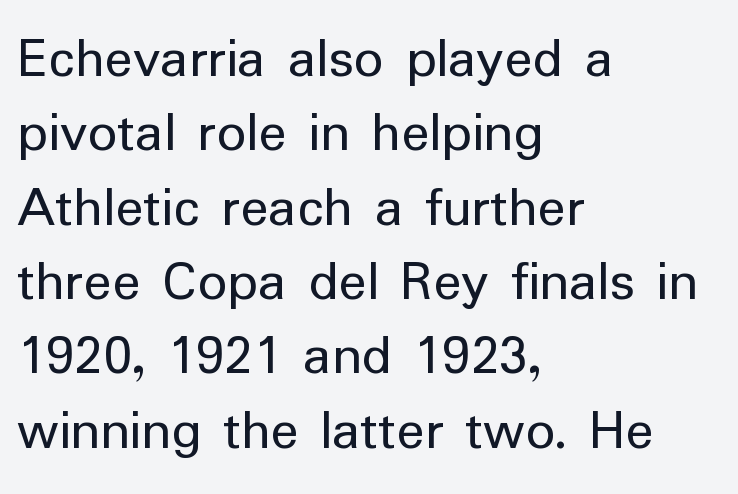
{"serif": "no", "italic": "no", "bold": "no", "weight": "regular", "width": "normal", "stroke_contrast": "low", "x_height": "medium", "monospaced": "no", "underline": "no", "align": "left", "line_spacing": "normal", "line_spacing_ratio": 1.26, "letter_spacing": "normal", "letter_spacing_em": 0.0, "glyph_px": 59}
